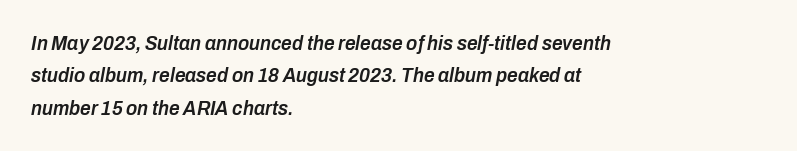
Summary of weight: moderately heavy, a semibold. This rendering leaves character spacing at its baseline value. Is there much room between lines? A standard amount, neither cramped nor airy. Does the lettering tilt? It does — this is italic.
